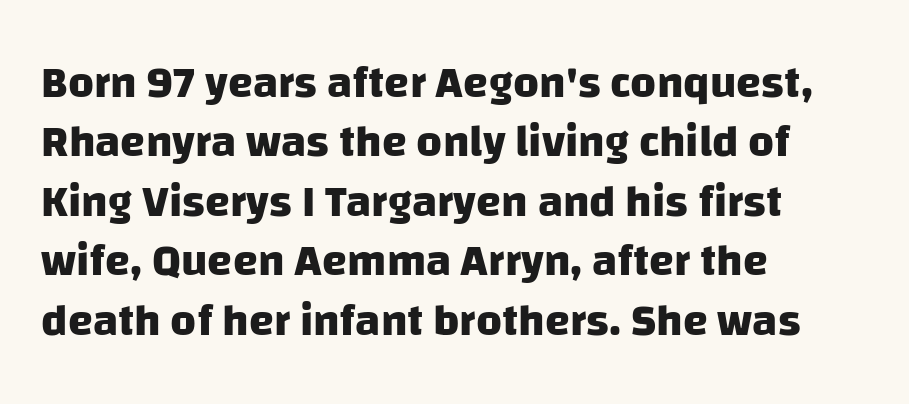
The image shows 45 px heavy sans-serif type; set left-aligned, normal line spacing (1.32x), normal letter spacing, not underlined; low stroke contrast and a large x-height.
